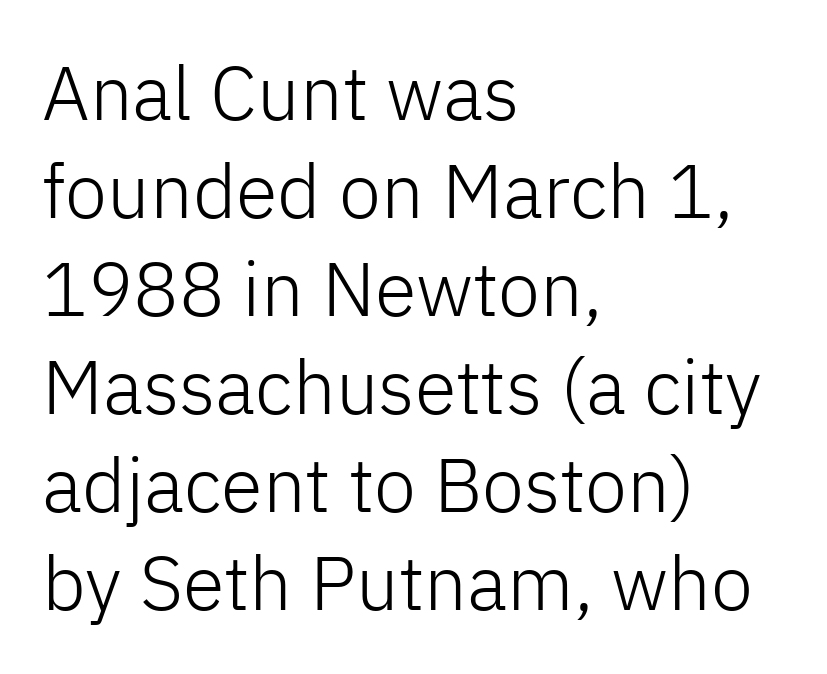
{"serif": "no", "italic": "no", "bold": "no", "weight": "light", "width": "normal", "stroke_contrast": "low", "x_height": "medium", "monospaced": "no", "underline": "no", "align": "left", "line_spacing": "normal", "line_spacing_ratio": 1.29, "letter_spacing": "normal", "letter_spacing_em": 0.0, "glyph_px": 76}
